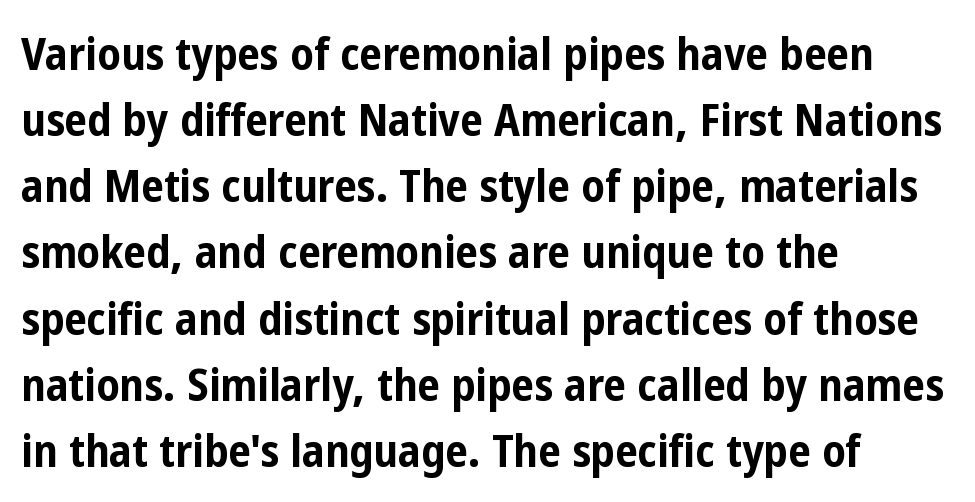
{"serif": "no", "italic": "no", "bold": "yes", "weight": "bold", "width": "condensed", "stroke_contrast": "low", "x_height": "medium", "monospaced": "no", "underline": "no", "align": "left", "line_spacing": "normal", "line_spacing_ratio": 1.47, "letter_spacing": "normal", "letter_spacing_em": 0.0, "glyph_px": 45}
